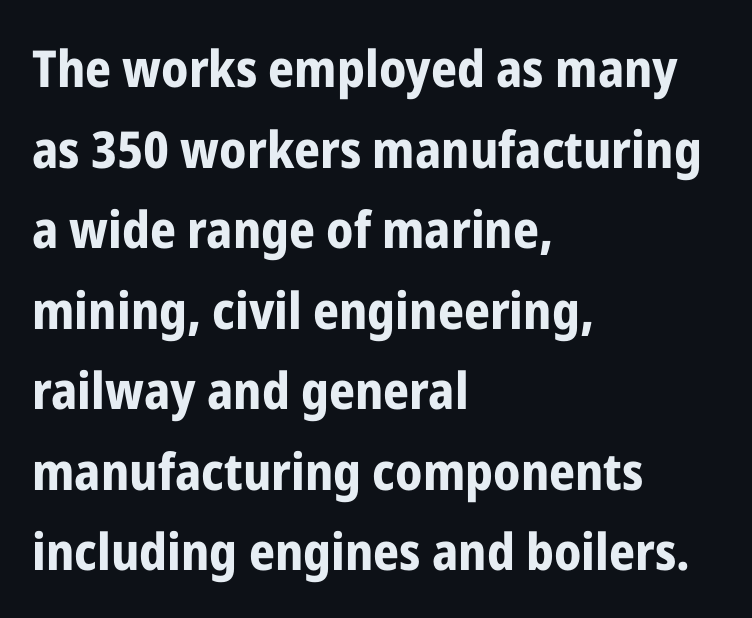
Unlike a traditional serif, this face leaves its strokes unadorned. A typesetter would mark this as roman, not italic. Honestly, there is no underline to notice here at all. Students, observe: this is what conventionally led text looks like. Is this a fixed-width face? No — the glyphs have proportional, varying widths. Nobody touched the tracking dial on this one.
